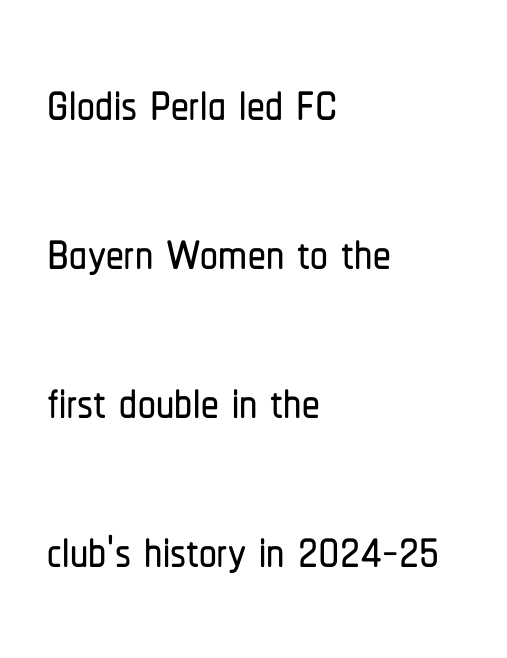
The image shows 71 px condensed sans-serif type, upright; set left-aligned, loose line spacing (2.1x), normal letter spacing, not underlined; low stroke contrast and a medium x-height.
